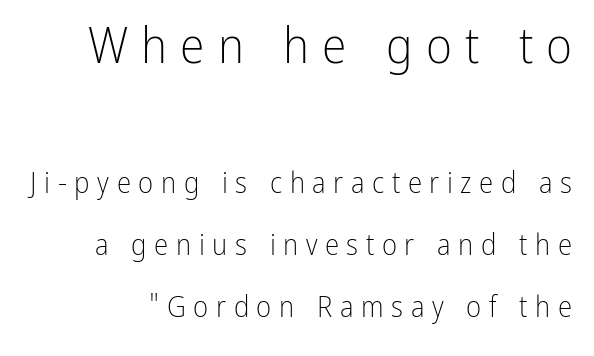
Q: Is the text bold? A: No.
Q: Is the text italic (slanted)? A: No, it is upright.
Q: Is the typeface a serif or a sans-serif typeface? A: Sans-serif.
Q: Is the text underlined? A: No.
Q: Is the spacing between letters normal or unusually wide? A: Unusually wide.
Q: Is the spacing between lines tight, normal or loose? A: Loose.
Q: Which block of text is set in a larger size, the first (top) or the second (bottom)? A: The first (top) one.
Q: Width (condensed, normal, or wide)? A: Condensed.
Q: Stroke contrast? A: Low.
Q: x-height? A: Medium.
Q: Monospaced? A: No.
